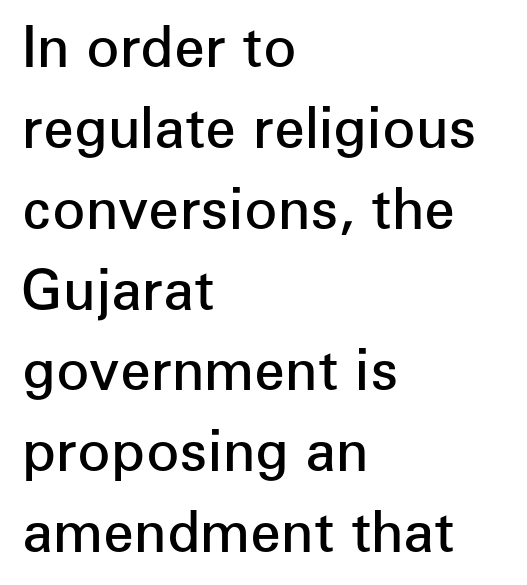
{"serif": "no", "italic": "no", "bold": "semi", "weight": "semibold", "width": "normal", "stroke_contrast": "low", "x_height": "medium", "monospaced": "no", "underline": "no", "align": "left", "line_spacing": "normal", "line_spacing_ratio": 1.47, "letter_spacing": "normal", "letter_spacing_em": 0.0, "glyph_px": 55}
